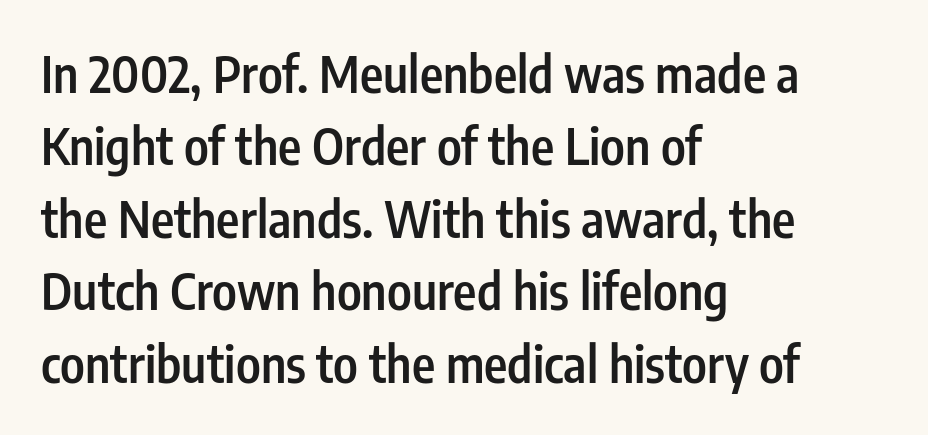
The image shows 50 px semibold, condensed sans-serif type, upright; set left-aligned, normal line spacing (1.45x), normal letter spacing, not underlined; low stroke contrast and a medium x-height.
